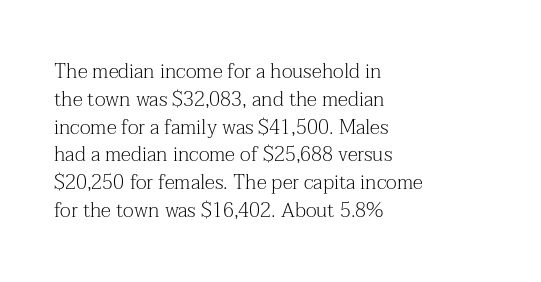
Nothing heavy about these letters — not bold at all. Compared with a centered layout, this one pins lines to the left instead. Spacing between characters is what you'd get straight out of the box. Posture: vertical. Anything drawn beneath the words? Only blank space.
